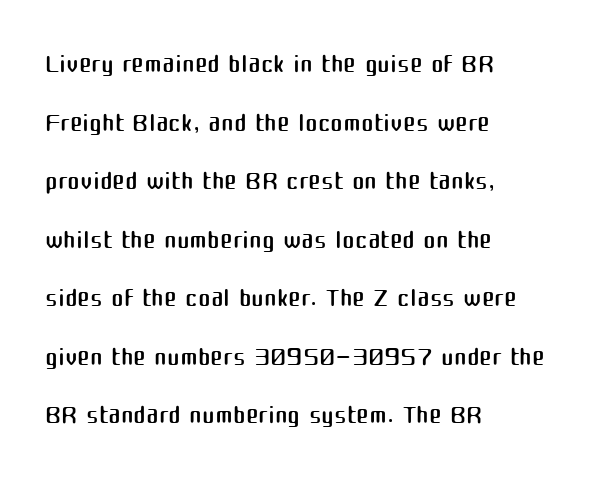
{"serif": "no", "italic": "no", "bold": "no", "weight": "regular", "width": "normal", "stroke_contrast": "medium", "x_height": "medium", "monospaced": "no", "underline": "no", "align": "left", "line_spacing": "normal", "line_spacing_ratio": 1.54, "letter_spacing": "normal", "letter_spacing_em": 0.0, "glyph_px": 38}
